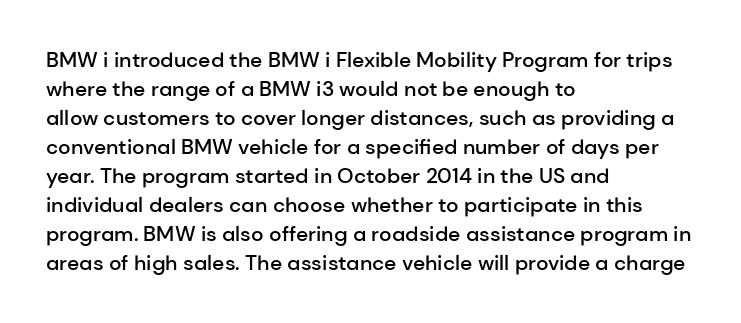
{"italic": "no", "bold": "semi", "underline": "no", "align": "left", "line_spacing": "normal", "line_spacing_ratio": 1.38, "letter_spacing": "normal", "letter_spacing_em": 0.0, "glyph_px": 21}
